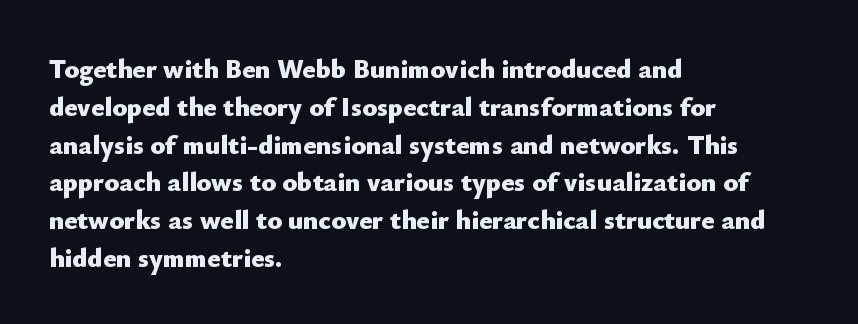
The image shows 27 px bold type, upright; set left-aligned, normal line spacing (1.4x), normal letter spacing, not underlined.
